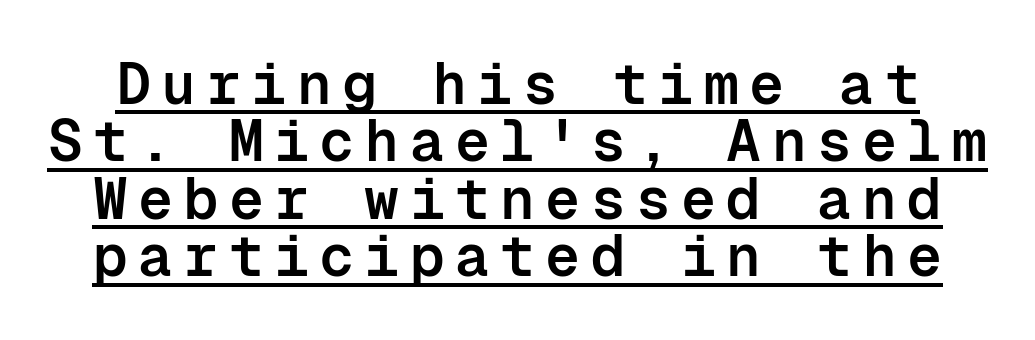
Q: Is the text bold? A: Semi-bold.
Q: Is the text italic (slanted)? A: No, it is upright.
Q: Is the typeface a serif or a sans-serif typeface? A: Sans-serif.
Q: Is the text underlined? A: Yes.
Q: Is the spacing between lines tight, normal or loose? A: Tight.
Q: Width (condensed, normal, or wide)? A: Normal.
Q: Stroke contrast? A: Low.
Q: x-height? A: Medium.
Q: Monospaced? A: Yes.
